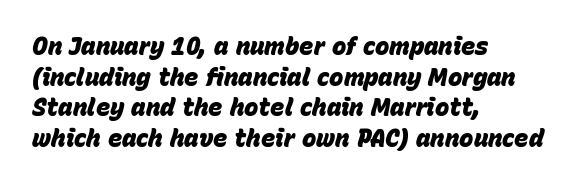
{"italic": "yes", "lean": "right", "slant_degrees": 15, "bold": "yes", "underline": "no", "align": "left", "line_spacing": "normal", "line_spacing_ratio": 1.28, "letter_spacing": "normal", "letter_spacing_em": 0.0, "glyph_px": 24}
